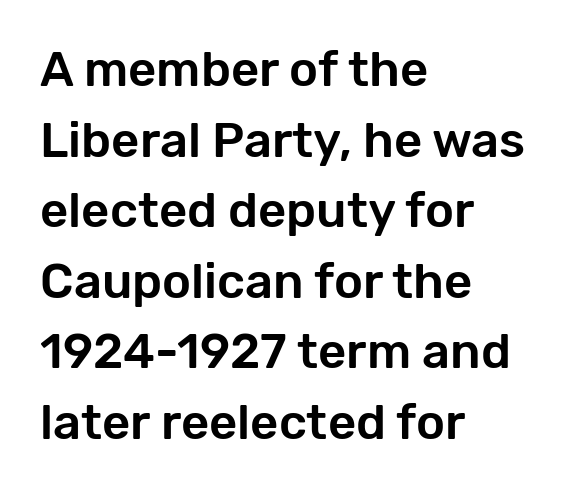
The image shows 49 px sans-serif type, upright; set left-aligned, normal line spacing (1.44x), normal letter spacing, not underlined; low stroke contrast and a medium x-height.
